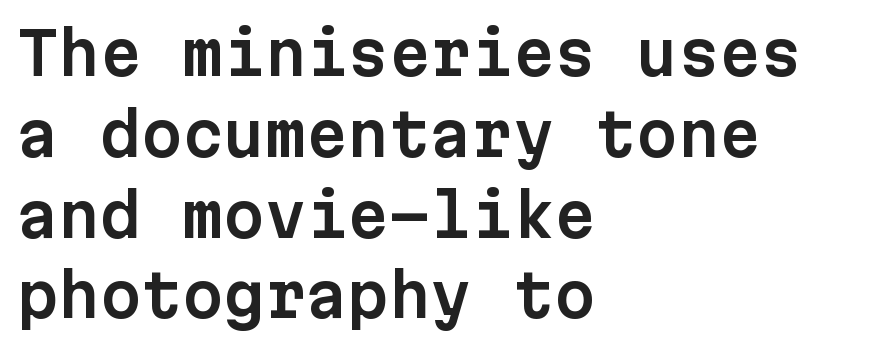
Check the space under the baseline: it is left empty. The rendering uses typewriter-style spacing with identical character cells. Normally led — the rows are evenly, conventionally spaced. No feet cap the strokes, marking this as sans-serif type.
